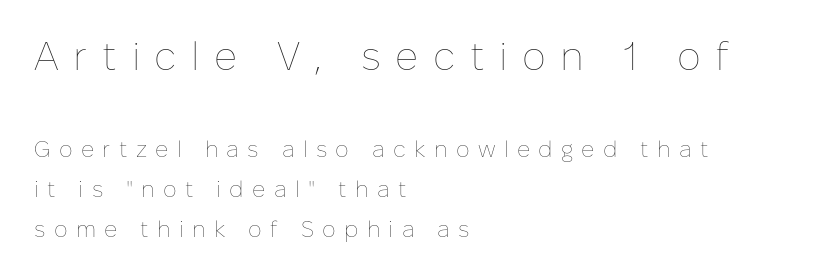
The image shows 40 px thin type, upright; set left-aligned, line spacing 1.75x, unusually wide letter spacing (+0.36 em), not underlined; the first (top) block is 1.74x larger; low stroke contrast and a medium x-height.
